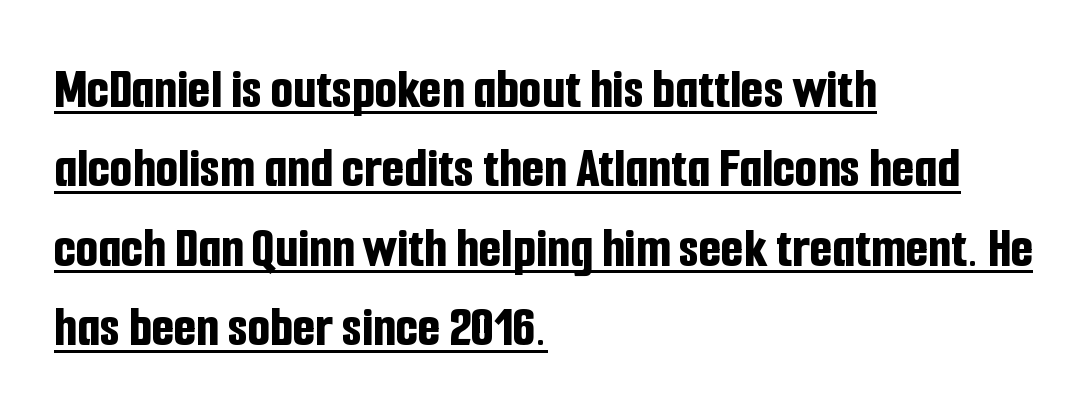
Q: Is the text bold? A: Yes.
Q: Is the text italic (slanted)? A: No, it is upright.
Q: Is the typeface a serif or a sans-serif typeface? A: Sans-serif.
Q: Is the text underlined? A: Yes.
Q: How is the paragraph aligned? A: Left-aligned.
Q: Is the spacing between letters normal or unusually wide? A: Normal.
Q: Is the spacing between lines tight, normal or loose? A: Normal.
Q: Width (condensed, normal, or wide)? A: Condensed.
Q: Stroke contrast? A: Low.
Q: x-height? A: Medium.
Q: Monospaced? A: No.
